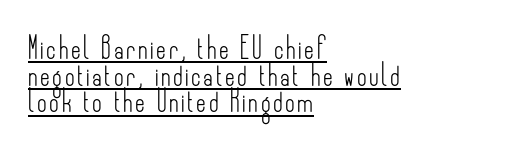
{"italic": "no", "bold": "no", "underline": "yes", "align": "left", "line_spacing": "normal", "line_spacing_ratio": 1.27, "glyph_px": 21}
